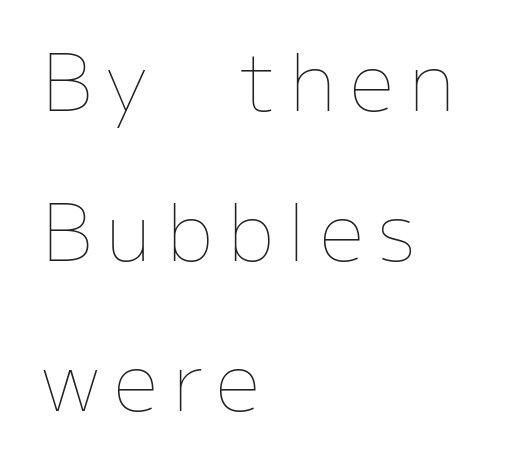
The image shows 79 px thin type, upright; set left-aligned, loose line spacing (1.9x), not underlined; low stroke contrast and a medium x-height.
